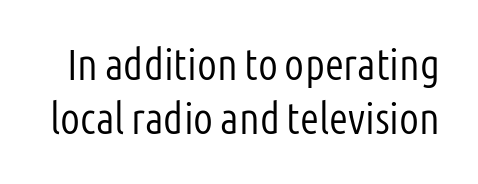
The image shows 44 px light, condensed sans-serif type, upright; set line spacing 1.22x, normal letter spacing, not underlined; low stroke contrast and a medium x-height.
